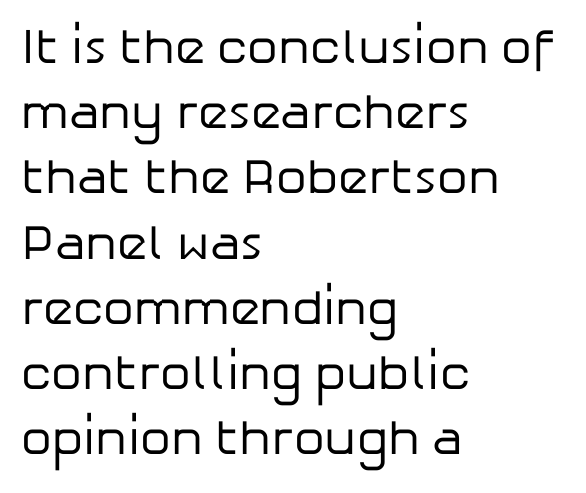
The image shows 49 px regular-weight sans-serif type, upright; set left-aligned, normal line spacing (1.33x), normal letter spacing, not underlined; low stroke contrast and a medium x-height.
